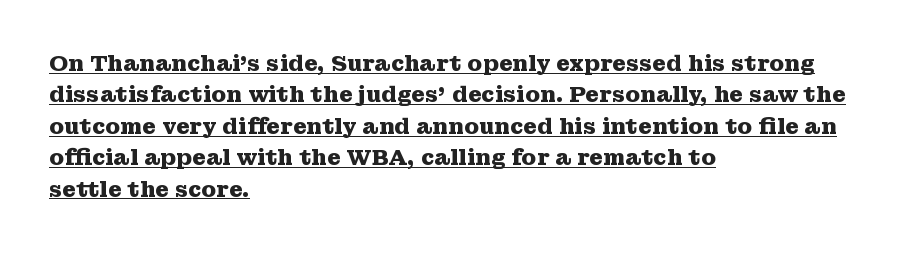
Is the letter spacing exaggerated? No — it looks like the ordinary default. This rendering uses left alignment, leaving the right contour irregular. Weight check: bold — yes, fully. This sample uses an upright cut, with every glyph sitting square on the baseline.
